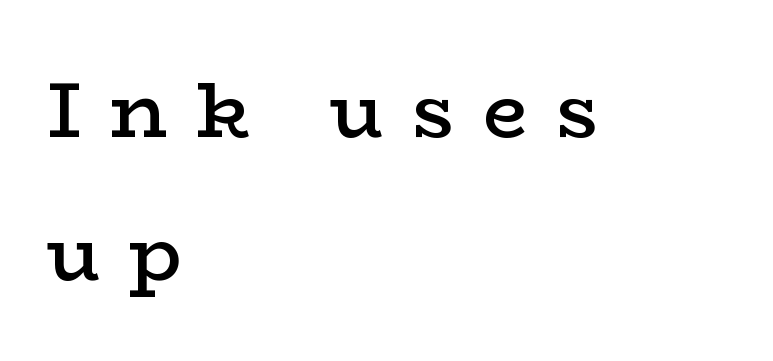
Q: Is the text bold? A: Semi-bold.
Q: Is the text italic (slanted)? A: No, it is upright.
Q: Is the typeface a serif or a sans-serif typeface? A: Serif.
Q: Is the text underlined? A: No.
Q: How is the paragraph aligned? A: Left-aligned.
Q: Is the spacing between letters normal or unusually wide? A: Unusually wide.
Q: Width (condensed, normal, or wide)? A: Wide.
Q: Stroke contrast? A: Low.
Q: x-height? A: Medium.
Q: Monospaced? A: No.
